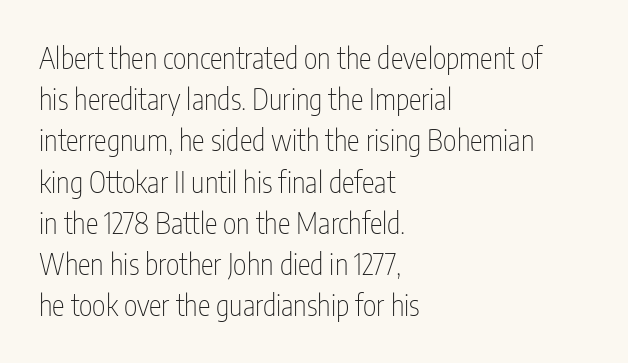
Q: Is the text bold? A: No.
Q: Is the text italic (slanted)? A: No, it is upright.
Q: Is the typeface a serif or a sans-serif typeface? A: Sans-serif.
Q: Is the text underlined? A: No.
Q: How is the paragraph aligned? A: Left-aligned.
Q: Is the spacing between letters normal or unusually wide? A: Normal.
Q: Is the spacing between lines tight, normal or loose? A: Normal.
Q: Width (condensed, normal, or wide)? A: Condensed.
Q: Stroke contrast? A: Low.
Q: x-height? A: Medium.
Q: Monospaced? A: No.
